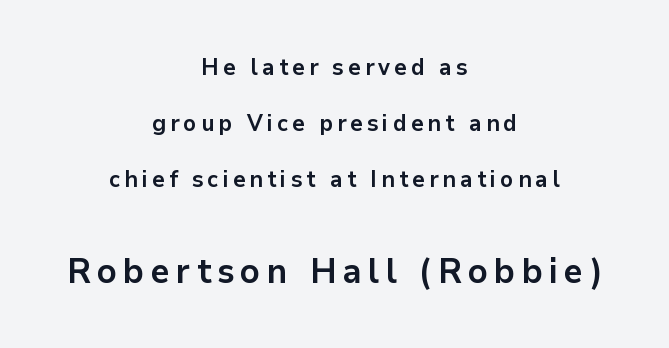
The font's upright variant was chosen for this text. This sample has the flowing, uneven cadence of proportional lettering. Nope, no serifs anywhere on these letters. The strip under each line holds only bare page. The compositor balanced each line on the midline.
